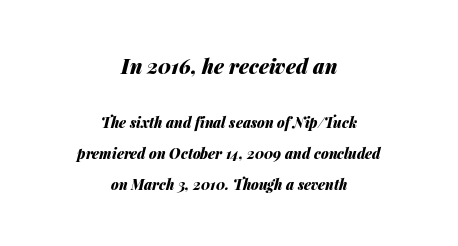
The image shows 20 px bold type, italic (leaning right); set centered, loose line spacing (2.2x), normal letter spacing, not underlined; the first (top) block is 1.43x larger.
